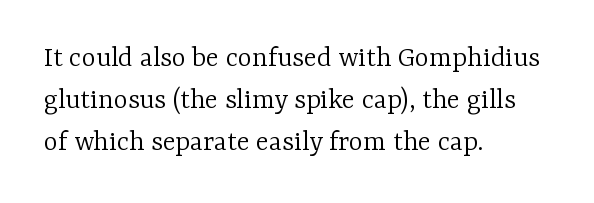
Q: Is the text bold? A: No.
Q: Is the text italic (slanted)? A: No, it is upright.
Q: Is the typeface a serif or a sans-serif typeface? A: Serif.
Q: Is the text underlined? A: No.
Q: How is the paragraph aligned? A: Left-aligned.
Q: Is the spacing between letters normal or unusually wide? A: Normal.
Q: Is the spacing between lines tight, normal or loose? A: Normal.
Q: Width (condensed, normal, or wide)? A: Normal.
Q: Stroke contrast? A: Low.
Q: x-height? A: Medium.
Q: Monospaced? A: No.
